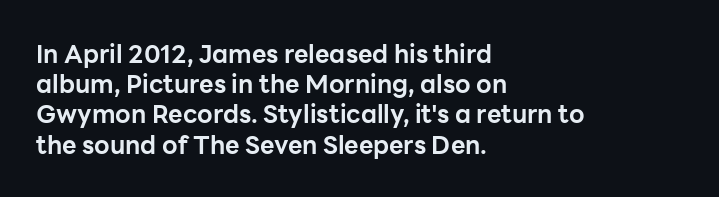
Q: Is the text bold? A: Yes.
Q: Is the text italic (slanted)? A: No, it is upright.
Q: Is the text underlined? A: No.
Q: How is the paragraph aligned? A: Left-aligned.
Q: Is the spacing between letters normal or unusually wide? A: Normal.
